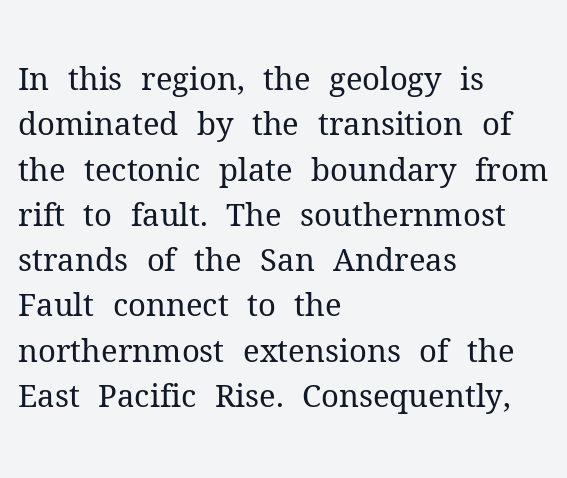
Compared with a typical body face, this is equally light or lighter still. The passage shown stacks its lines at a standard gap. Little horizontal feet cap the strokes, marking this as serif type. Do the characters align in a grid? No, the font is proportional. The setting favours the left margin, as ordinary paragraphs usually do.
